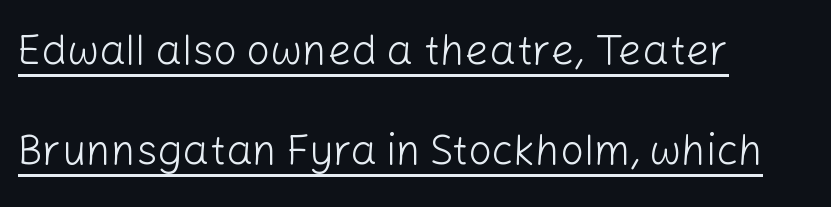
The image shows 42 px light sans-serif type, upright; set left-aligned, loose line spacing (2.38x), normal letter spacing, underlined; low stroke contrast and a medium x-height.
